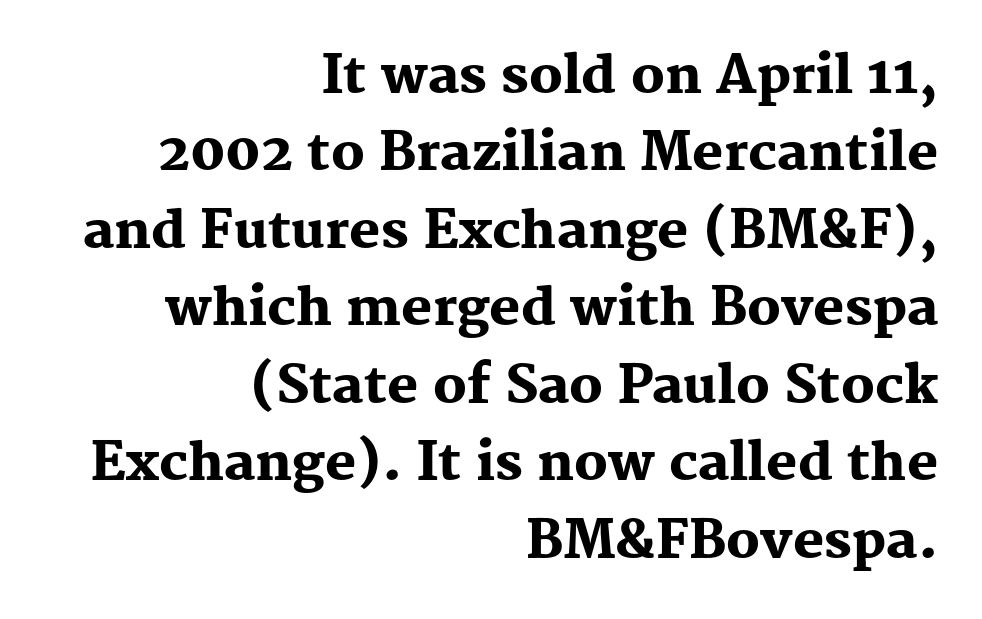
{"serif": "yes", "italic": "no", "bold": "yes", "weight": "heavy", "width": "normal", "stroke_contrast": "medium", "x_height": "medium", "monospaced": "no", "underline": "no", "align": "right", "line_spacing": "normal", "line_spacing_ratio": 1.49, "letter_spacing": "normal", "letter_spacing_em": 0.0, "glyph_px": 52}
